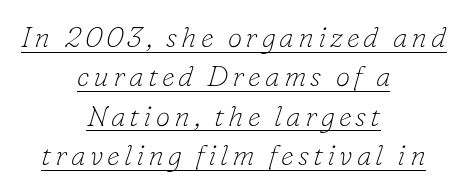
The image shows 29 px thin serif type, italic (leaning right); set centered, normal line spacing (1.36x), underlined; low stroke contrast and a small x-height.
